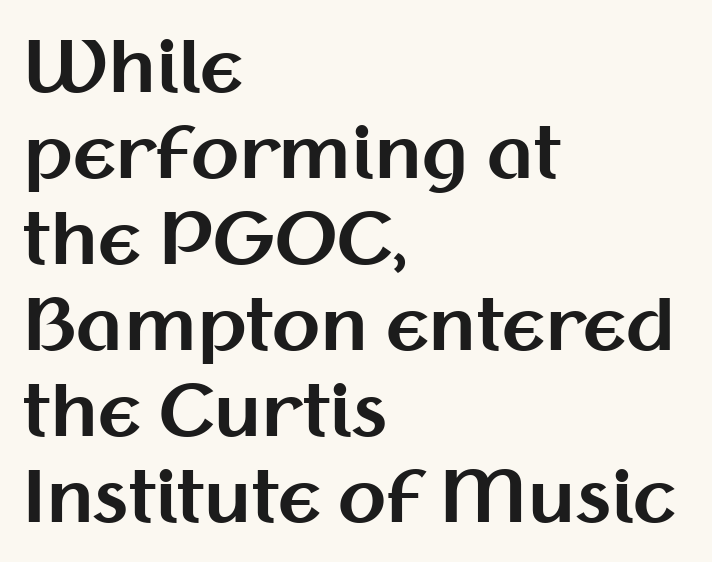
{"serif": "no", "italic": "no", "bold": "yes", "weight": "bold", "width": "normal", "stroke_contrast": "medium", "x_height": "medium", "monospaced": "no", "underline": "no", "align": "left", "line_spacing_ratio": 1.23, "letter_spacing": "normal", "letter_spacing_em": 0.0, "glyph_px": 70}
